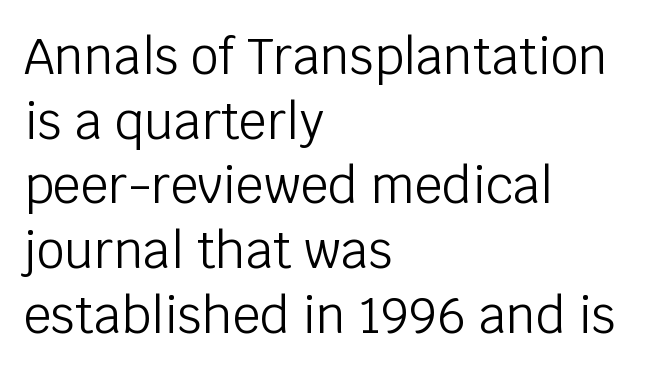
Q: Is the text bold? A: No.
Q: Is the text italic (slanted)? A: No, it is upright.
Q: Is the typeface a serif or a sans-serif typeface? A: Sans-serif.
Q: Is the text underlined? A: No.
Q: How is the paragraph aligned? A: Left-aligned.
Q: Is the spacing between letters normal or unusually wide? A: Normal.
Q: Is the spacing between lines tight, normal or loose? A: Normal.
Q: Width (condensed, normal, or wide)? A: Normal.
Q: Stroke contrast? A: Low.
Q: x-height? A: Large.
Q: Monospaced? A: No.
